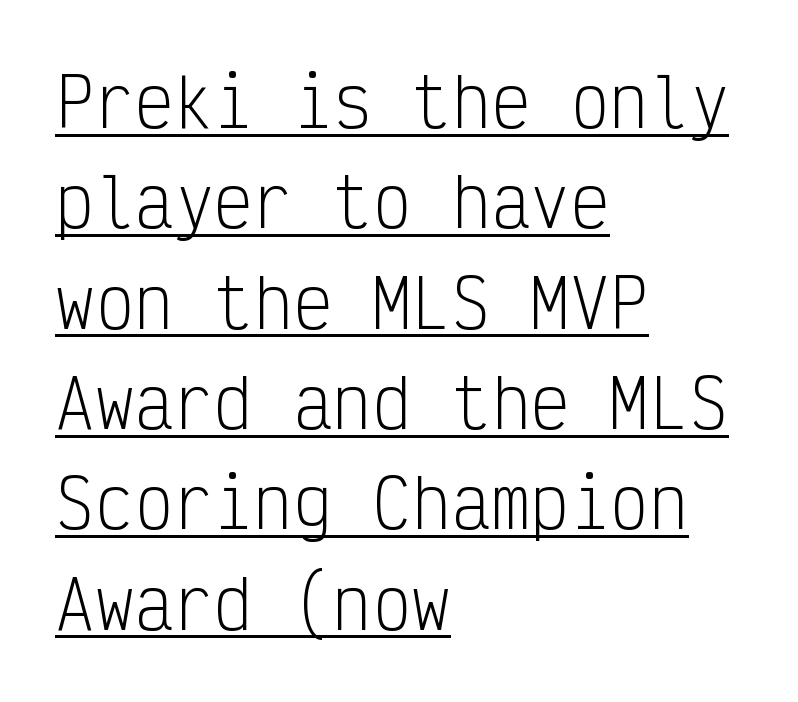
The image shows 66 px light, condensed sans-serif type, upright, monospaced; set left-aligned, normal line spacing (1.52x), normal letter spacing, underlined; low stroke contrast and a medium x-height.
